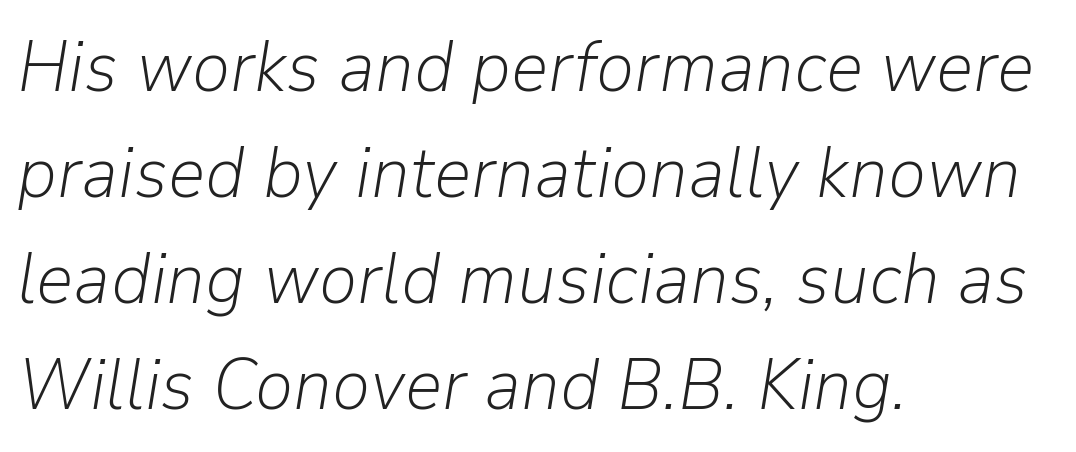
{"italic": "yes", "lean": "right", "slant_degrees": 9, "bold": "no", "weight": "light", "width": "normal", "stroke_contrast": "low", "x_height": "medium", "monospaced": "no", "underline": "no", "align": "left", "line_spacing": "normal", "line_spacing_ratio": 1.45, "letter_spacing": "normal", "letter_spacing_em": 0.0, "glyph_px": 73}
